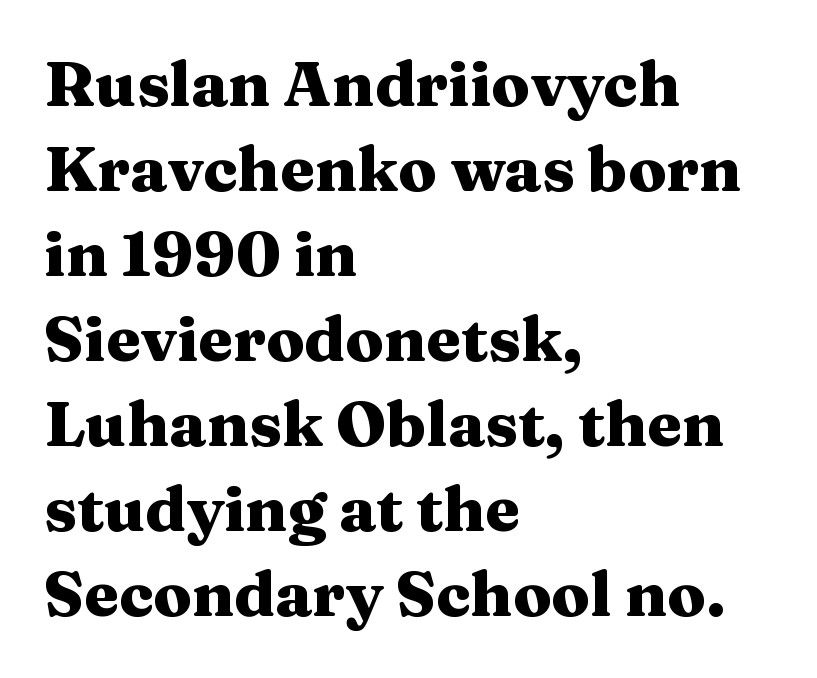
Q: Is the text bold? A: Yes.
Q: Is the text italic (slanted)? A: No, it is upright.
Q: Is the typeface a serif or a sans-serif typeface? A: Serif.
Q: Is the text underlined? A: No.
Q: How is the paragraph aligned? A: Left-aligned.
Q: Is the spacing between letters normal or unusually wide? A: Normal.
Q: Is the spacing between lines tight, normal or loose? A: Normal.
Q: Width (condensed, normal, or wide)? A: Wide.
Q: Stroke contrast? A: Medium.
Q: x-height? A: Medium.
Q: Monospaced? A: No.
